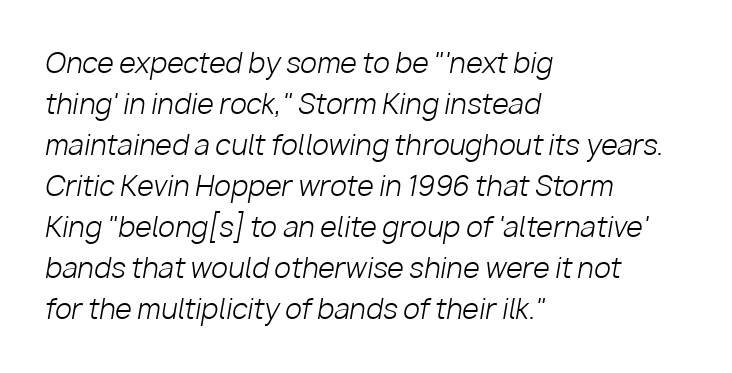
{"italic": "yes", "lean": "right", "slant_degrees": 10, "bold": "no", "underline": "no", "align": "left", "line_spacing": "normal", "line_spacing_ratio": 1.52, "letter_spacing": "normal", "letter_spacing_em": 0.0, "glyph_px": 27}
